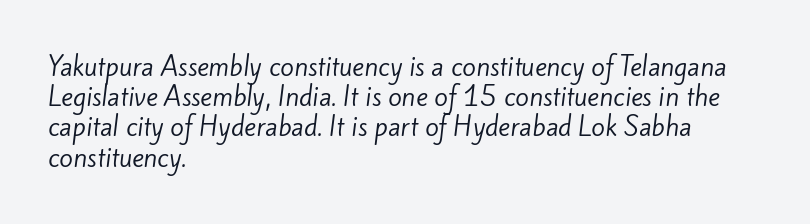
This sample is left-justified, so line endings fall wherever the words run out. A bare baseline throughout the passage. Glyph-to-glyph distance matches everyday printed text. Think standard paragraph weight, or any step lighter than that.
